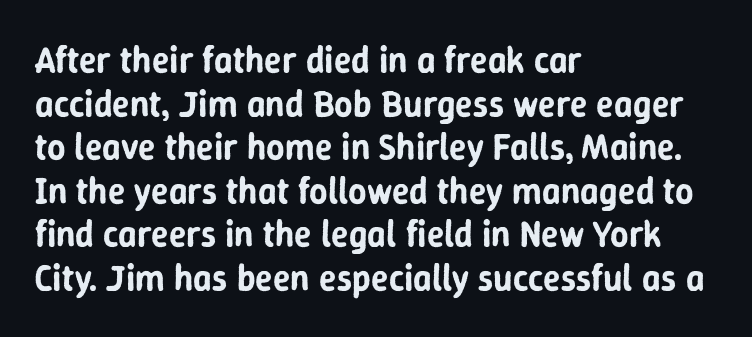
Examine the stroke ends and you'll find no serifs. This sample has the flowing, uneven cadence of proportional lettering. In terms of posture, this sample is upright. The rag falls on the right side of this text block. Inter-character spacing is left at the font's built-in metrics.
